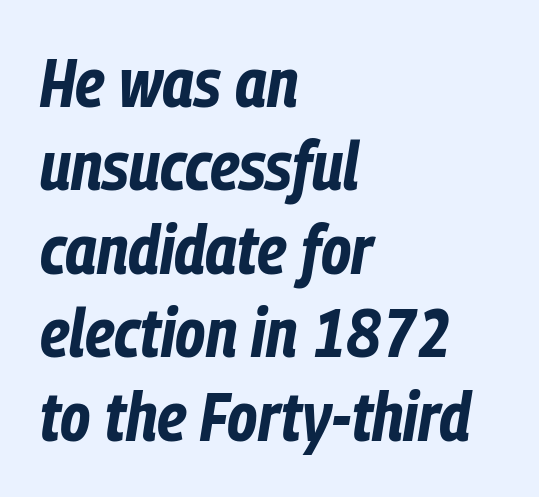
The image shows 69 px bold, condensed type, italic (leaning right); set left-aligned, line spacing 1.21x, normal letter spacing, not underlined; low stroke contrast and a medium x-height.
